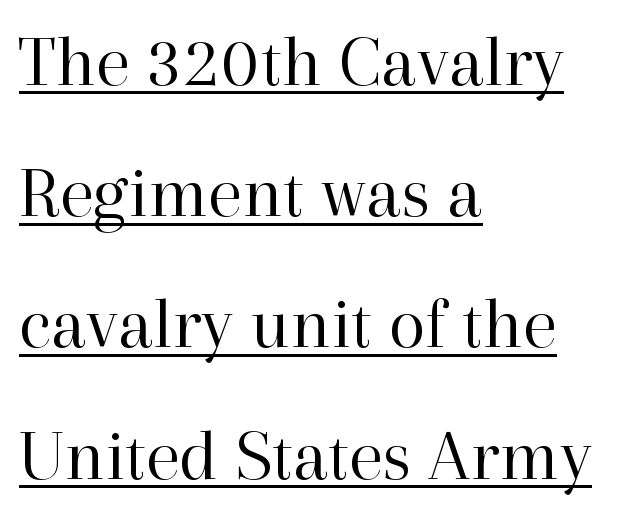
The image shows 75 px regular-weight serif type, upright; set left-aligned, line spacing 1.75x, normal letter spacing, underlined; high stroke contrast and a medium x-height.
